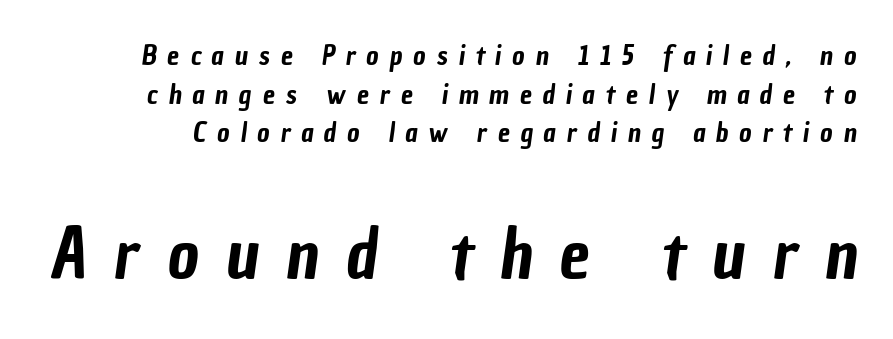
The image shows 68 px condensed sans-serif type; set normal line spacing (1.43x), unusually wide letter spacing (+0.4 em), not underlined; the second (bottom) block is 2.52x larger; low stroke contrast and a medium x-height.
